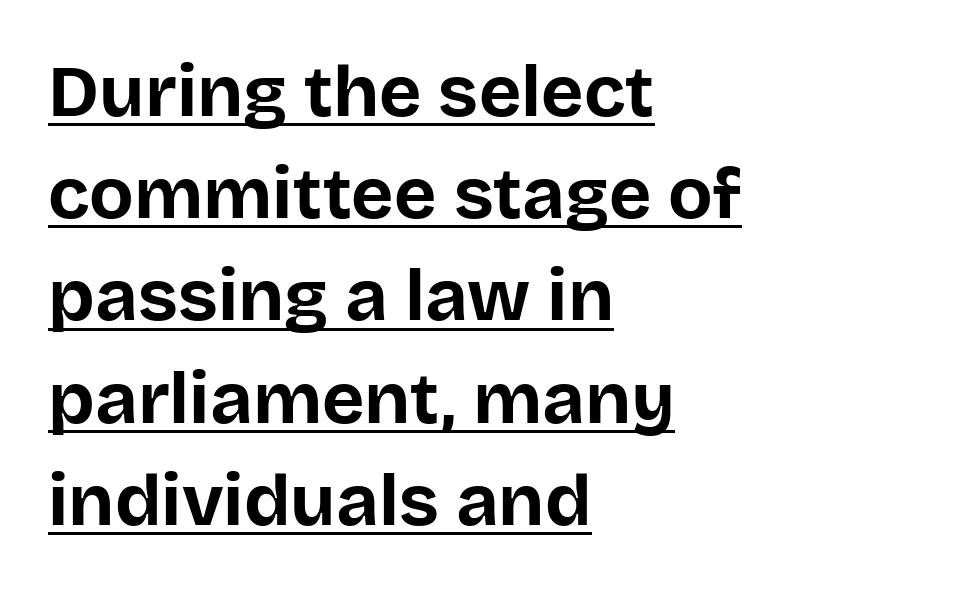
Q: Is the text bold? A: Yes.
Q: Is the text italic (slanted)? A: No, it is upright.
Q: Is the typeface a serif or a sans-serif typeface? A: Sans-serif.
Q: Is the text underlined? A: Yes.
Q: How is the paragraph aligned? A: Left-aligned.
Q: Is the spacing between letters normal or unusually wide? A: Normal.
Q: Is the spacing between lines tight, normal or loose? A: Normal.
Q: Width (condensed, normal, or wide)? A: Normal.
Q: Stroke contrast? A: Low.
Q: x-height? A: Large.
Q: Monospaced? A: No.
